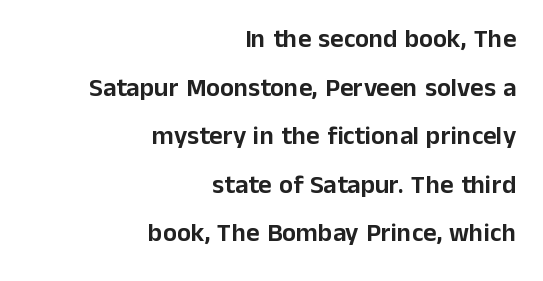
Q: Is the text italic (slanted)? A: No, it is upright.
Q: Is the text underlined? A: No.
Q: How is the paragraph aligned? A: Right-aligned.
Q: Is the spacing between letters normal or unusually wide? A: Normal.
